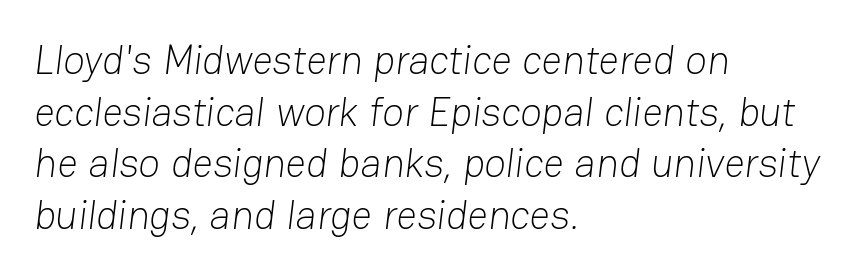
Q: Is the text bold? A: No.
Q: Is the typeface a serif or a sans-serif typeface? A: Sans-serif.
Q: Is the text underlined? A: No.
Q: How is the paragraph aligned? A: Left-aligned.
Q: Is the spacing between letters normal or unusually wide? A: Normal.
Q: Is the spacing between lines tight, normal or loose? A: Normal.
Q: Width (condensed, normal, or wide)? A: Normal.
Q: Stroke contrast? A: Low.
Q: x-height? A: Medium.
Q: Monospaced? A: No.
